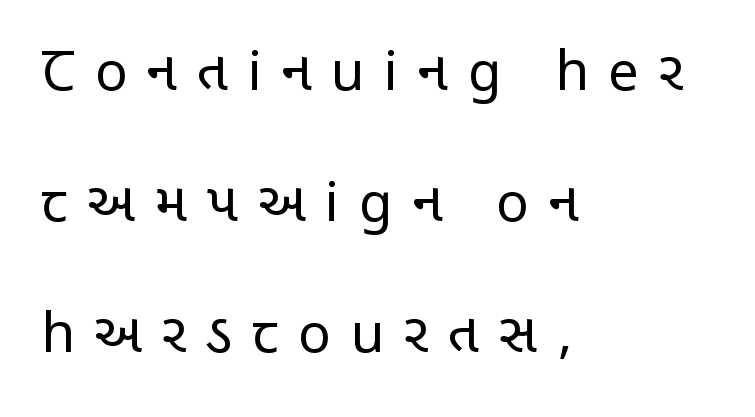
The image shows 54 px regular-weight, condensed sans-serif type, upright; set left-aligned, loose line spacing (2.43x), unusually wide letter spacing (+0.37 em), not underlined; low stroke contrast and a large x-height.
